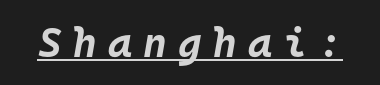
Q: Is the text bold? A: Yes.
Q: Is the text italic (slanted)? A: Yes, it leans right by about 10 degrees.
Q: Is the text underlined? A: Yes.
Q: Is the spacing between letters normal or unusually wide? A: Unusually wide.
Q: Width (condensed, normal, or wide)? A: Normal.
Q: Stroke contrast? A: Low.
Q: x-height? A: Large.
Q: Monospaced? A: Yes.
